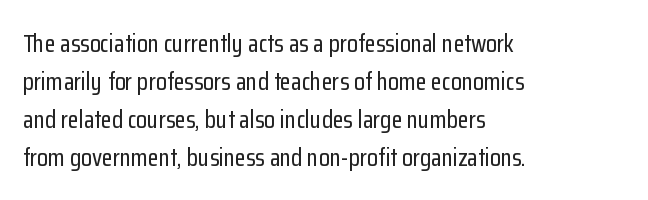
Plain, unruled lines of type. Each word holds together tightly as a unit, with standard inter-letter gaps. Every row of glyphs begins at an identical x-position on the left. Leading matches the norm, producing a regular column.
